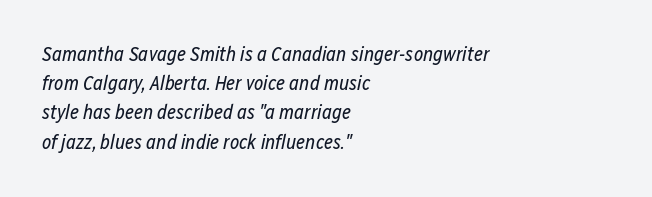
Q: Is the text bold? A: No.
Q: Is the text italic (slanted)? A: Yes, it leans right by about 12 degrees.
Q: Is the text underlined? A: No.
Q: How is the paragraph aligned? A: Left-aligned.
Q: Is the spacing between letters normal or unusually wide? A: Normal.
Q: Is the spacing between lines tight, normal or loose? A: Normal.
